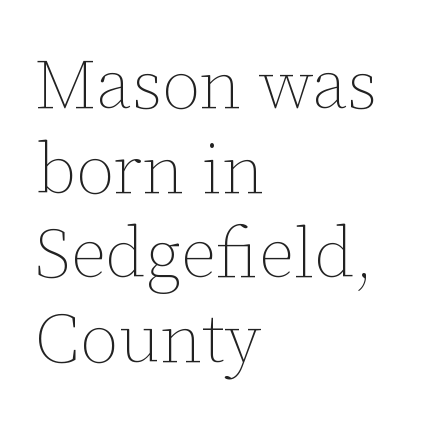
The image shows 70 px thin type, upright; set left-aligned, line spacing 1.21x, normal letter spacing, not underlined; low stroke contrast and a medium x-height.
